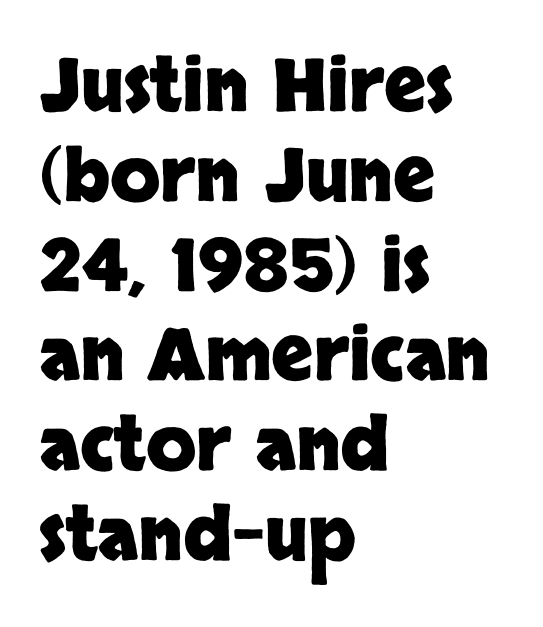
{"serif": "no", "italic": "no", "bold": "yes", "weight": "heavy", "width": "normal", "stroke_contrast": "low", "x_height": "large", "monospaced": "no", "underline": "no", "align": "left", "line_spacing_ratio": 1.23, "letter_spacing": "normal", "letter_spacing_em": 0.0, "glyph_px": 73}
